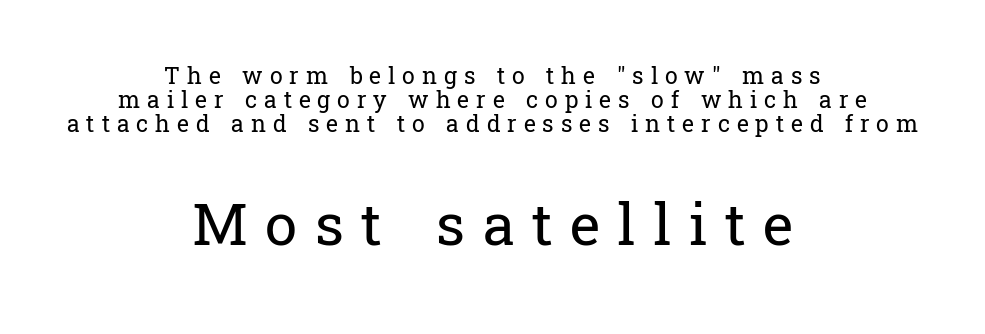
The image shows 58 px regular-weight serif type, upright; set centered, tight line spacing (1.05x), unusually wide letter spacing (+0.3 em), not underlined; the second (bottom) block is 2.52x larger; low stroke contrast and a medium x-height.
